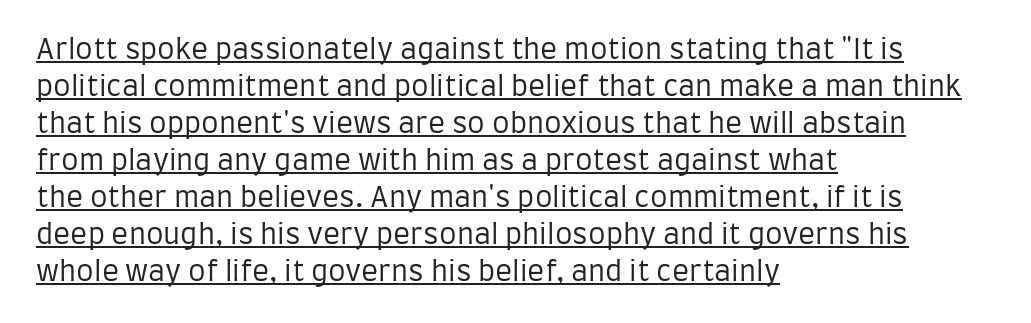
The face used here is rendered with its standard letterfit. A quiet, ordinary-to-light weight characterises the typeface. The rendered words wear a rule along their underside. Tall strokes in this sample are plumb rather than angled. The line-height multiplier appears to be the usual default.
